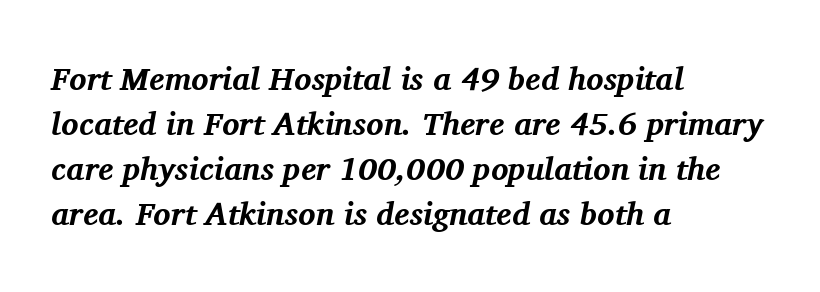
Q: Is the text bold? A: Yes.
Q: Is the text italic (slanted)? A: Yes, it leans right by about 11 degrees.
Q: Is the typeface a serif or a sans-serif typeface? A: Serif.
Q: Is the text underlined? A: No.
Q: How is the paragraph aligned? A: Left-aligned.
Q: Is the spacing between letters normal or unusually wide? A: Normal.
Q: Is the spacing between lines tight, normal or loose? A: Normal.
Q: Width (condensed, normal, or wide)? A: Normal.
Q: Stroke contrast? A: Medium.
Q: x-height? A: Medium.
Q: Monospaced? A: No.
